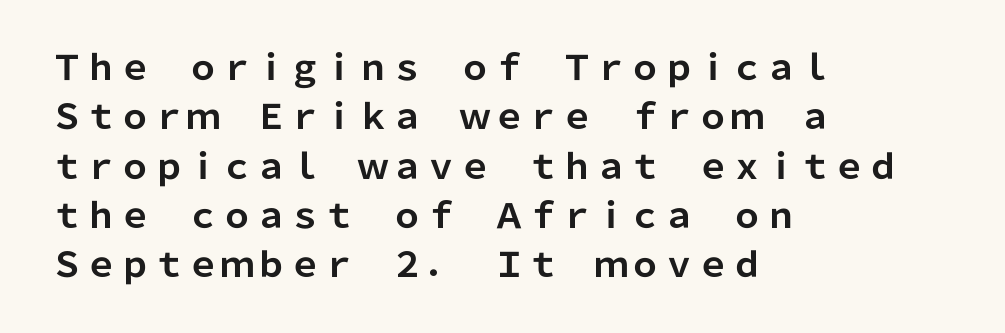
{"serif": "no", "italic": "no", "bold": "yes", "weight": "bold", "width": "normal", "stroke_contrast": "low", "x_height": "medium", "monospaced": "no", "underline": "no", "align": "left", "line_spacing": "normal", "line_spacing_ratio": 1.45, "letter_spacing": "normal", "letter_spacing_em": 0.0, "glyph_px": 34}
